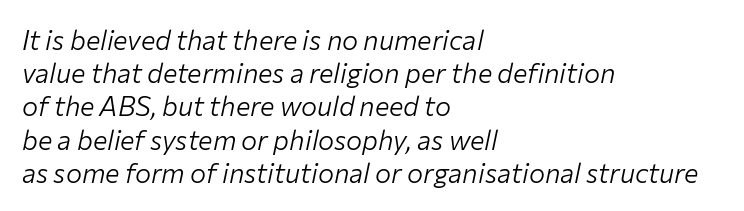
The specimen reads as italic at a glance. How are the letters spaced? Ordinarily, with no added tracking. Compared with a centered layout, this one pins lines to the left instead. Stem width sits at or under what a default text font uses. The words here are not underlined.
